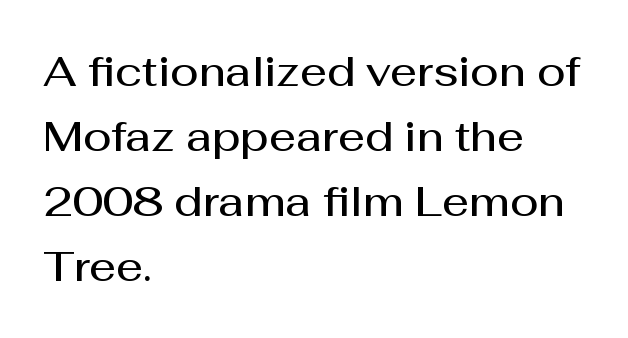
Q: Is the text bold? A: Semi-bold.
Q: Is the text italic (slanted)? A: No, it is upright.
Q: Is the typeface a serif or a sans-serif typeface? A: Sans-serif.
Q: Is the text underlined? A: No.
Q: How is the paragraph aligned? A: Left-aligned.
Q: Is the spacing between letters normal or unusually wide? A: Normal.
Q: Is the spacing between lines tight, normal or loose? A: Normal.
Q: Width (condensed, normal, or wide)? A: Normal.
Q: Stroke contrast? A: Medium.
Q: x-height? A: Medium.
Q: Monospaced? A: No.
